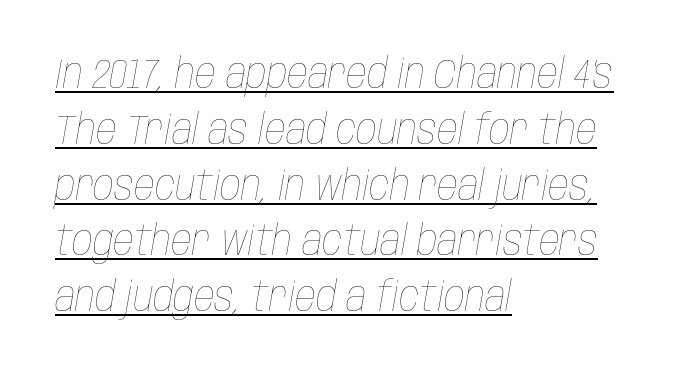
The image shows 41 px thin, condensed type, italic (leaning right); set left-aligned, normal line spacing (1.36x), normal letter spacing, underlined; low stroke contrast and a large x-height.
